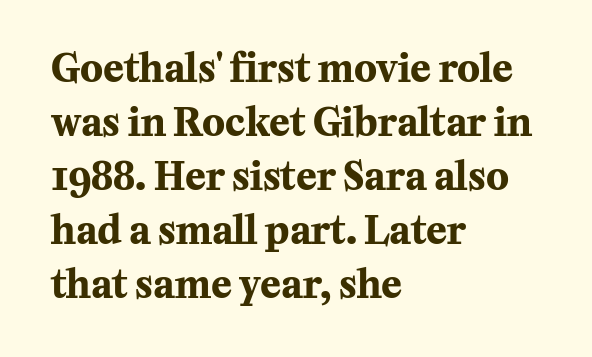
Q: Is the text bold? A: Yes.
Q: Is the text italic (slanted)? A: No, it is upright.
Q: Is the typeface a serif or a sans-serif typeface? A: Serif.
Q: Is the text underlined? A: No.
Q: How is the paragraph aligned? A: Left-aligned.
Q: Is the spacing between letters normal or unusually wide? A: Normal.
Q: Is the spacing between lines tight, normal or loose? A: Normal.
Q: Width (condensed, normal, or wide)? A: Normal.
Q: Stroke contrast? A: Medium.
Q: x-height? A: Medium.
Q: Monospaced? A: No.
